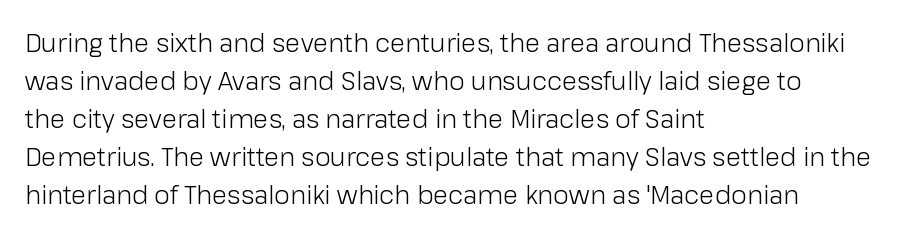
The font's upright variant was chosen for this text. The specimen omits any rule beneath the text block's lines. All the whitespace from short lines collects on the right. Tracking here is standard; glyphs follow each other at the usual distance.
